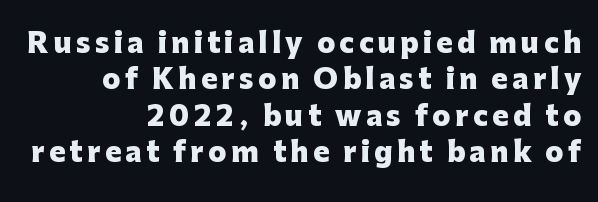
The image shows 27 px bold type, upright; set right-aligned, normal line spacing (1.35x), not underlined.
